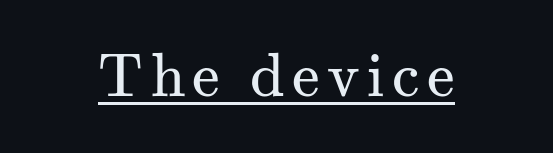
{"serif": "yes", "italic": "no", "bold": "no", "weight": "regular", "width": "normal", "stroke_contrast": "medium", "x_height": "small", "monospaced": "no", "underline": "yes", "glyph_px": 62}
